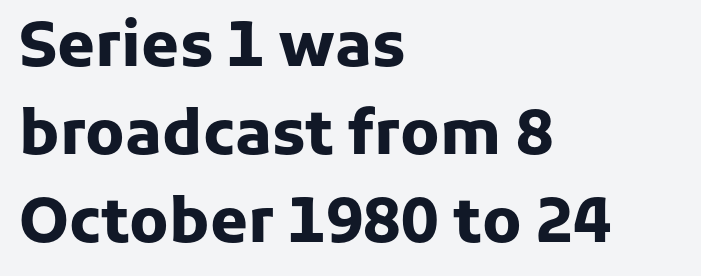
Q: Is the text bold? A: Yes.
Q: Is the text italic (slanted)? A: No, it is upright.
Q: Is the typeface a serif or a sans-serif typeface? A: Sans-serif.
Q: Is the text underlined? A: No.
Q: How is the paragraph aligned? A: Left-aligned.
Q: Is the spacing between letters normal or unusually wide? A: Normal.
Q: Is the spacing between lines tight, normal or loose? A: Normal.
Q: Width (condensed, normal, or wide)? A: Normal.
Q: Stroke contrast? A: Low.
Q: x-height? A: Medium.
Q: Monospaced? A: No.
